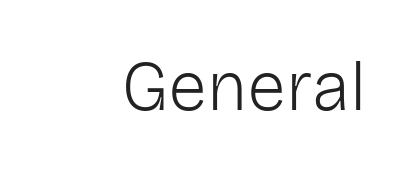
{"serif": "no", "italic": "no", "bold": "no", "weight": "light", "width": "normal", "stroke_contrast": "low", "x_height": "medium", "monospaced": "no", "underline": "no", "letter_spacing": "normal", "letter_spacing_em": 0.0, "glyph_px": 70}
